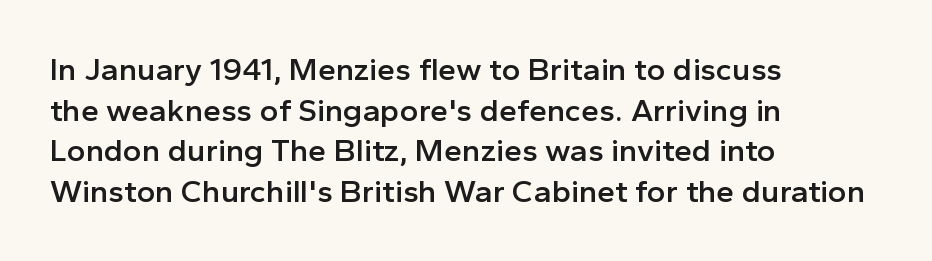
What stands out about the letter spacing? Nothing — it is the standard amount. The lettering stays uniformly vertical, giving the passage a roman look. Letters rest on an invisible, unmarked baseline. Character widths vary here, with narrow letters taking less room than wide ones. Observe the absence of serifs on each vertical stroke in this sample. The text block is weighted toward the left margin, trailing off unevenly rightward.
